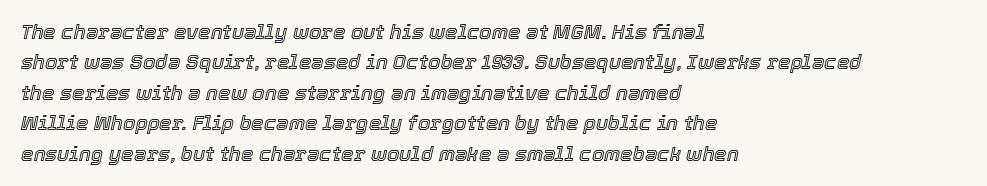
{"italic": "yes", "lean": "right", "slant_degrees": 12, "underline": "no", "align": "left", "line_spacing": "normal", "line_spacing_ratio": 1.52, "letter_spacing": "normal", "letter_spacing_em": 0.0, "glyph_px": 20}
